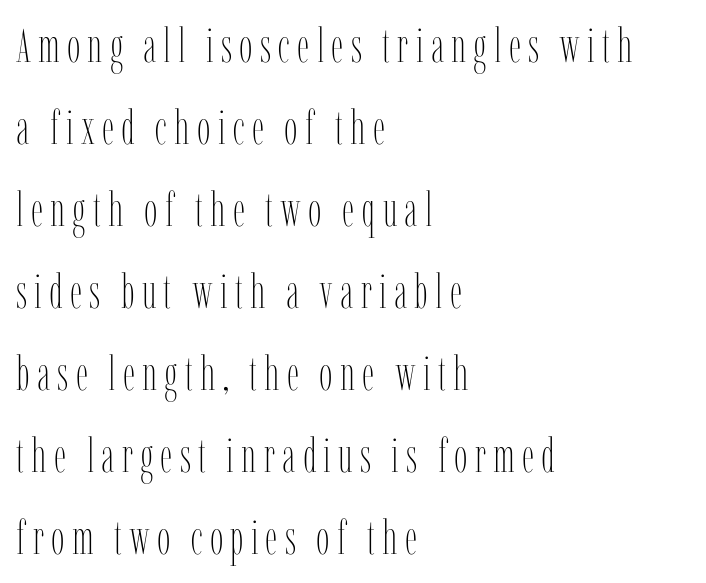
This sample is left-justified, so line endings fall wherever the words run out. The strokes are not fattened; the text isn't bold. Beneath every word, the page is bare. When letters stand straight like this, we call the style roman or upright. Here the designer chose a conventional face with non-uniform glyph widths.
